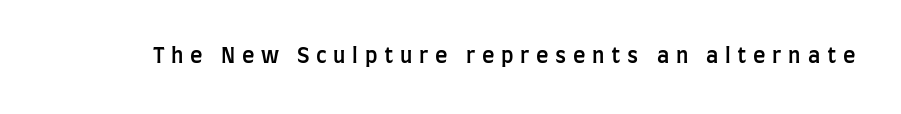
{"italic": "no", "bold": "semi", "underline": "no", "letter_spacing": "wide", "letter_spacing_em": 0.32, "glyph_px": 21}
